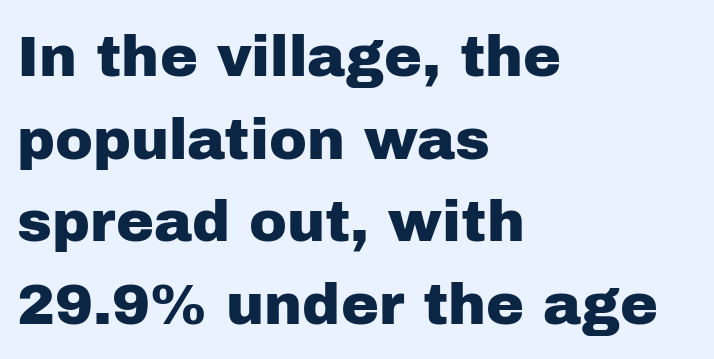
The image shows 57 px sans-serif type, upright; set left-aligned, normal line spacing (1.45x), normal letter spacing, not underlined; low stroke contrast and a medium x-height.
